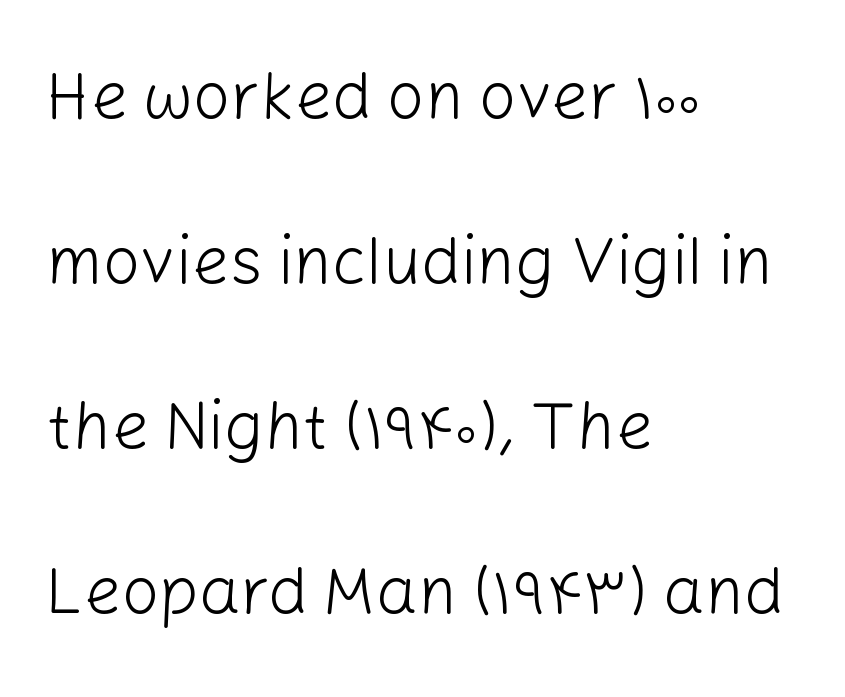
Leftover space on each line is placed entirely after the last word. A great deal of white space separates one row of letters from the next. Letter spacing: default. Ascenders rise straight up at ninety degrees. Examine the stroke ends and you'll find no serifs.
